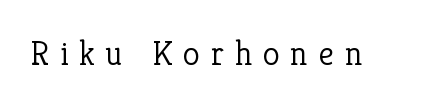
Old-style or modern, the face here clearly has serifs. The string is rendered with underlining switched off. A typesetter would mark this as roman, not italic. Each letter keeps its own natural width here, so spacing adapts to shape.
